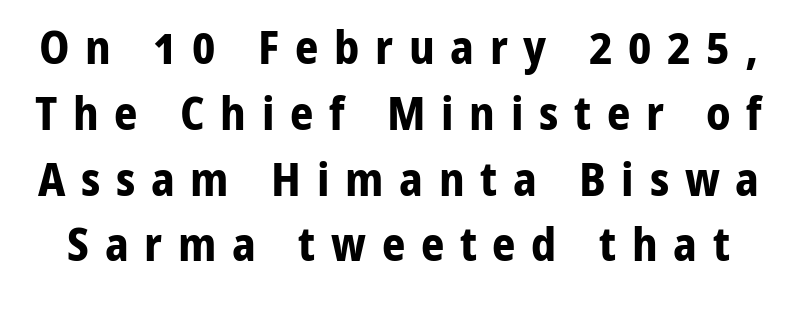
{"serif": "no", "italic": "no", "bold": "yes", "weight": "bold", "width": "normal", "stroke_contrast": "low", "x_height": "medium", "monospaced": "no", "underline": "no", "line_spacing": "normal", "line_spacing_ratio": 1.43, "letter_spacing": "wide", "letter_spacing_em": 0.34, "glyph_px": 46}
